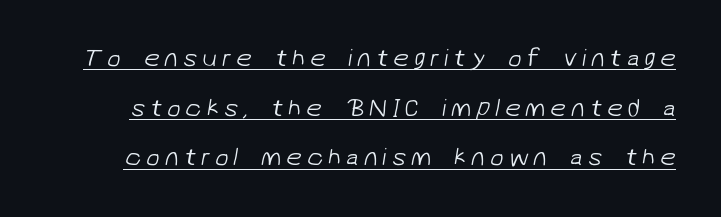
Q: Is the text bold? A: No.
Q: Is the text underlined? A: Yes.
Q: Is the spacing between lines tight, normal or loose? A: Loose.
